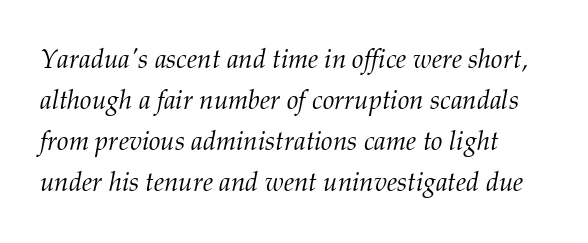
Q: Is the text bold? A: No.
Q: Is the text italic (slanted)? A: Yes, it leans right by about 12 degrees.
Q: Is the text underlined? A: No.
Q: Is the spacing between letters normal or unusually wide? A: Normal.
Q: Is the spacing between lines tight, normal or loose? A: Normal.
